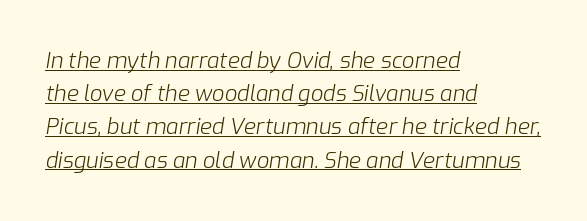
One-word summary of the alignment: left. The rendering applies a slant to the glyphs. Evenly set lines give the paragraph a standard silhouette. Observe the ordinary spacing: letters are neighbours, not strangers. Emphasis is given by a line drawn under the lettering.
